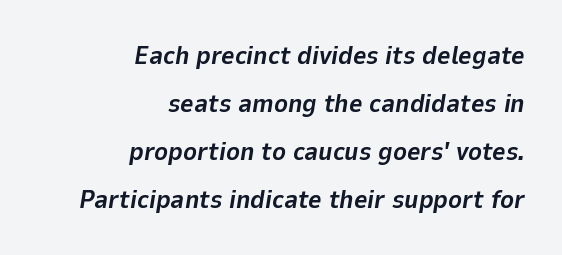
The image shows 26 px bold type, italic (leaning right); set right-aligned, line spacing 1.84x, normal letter spacing, not underlined.
